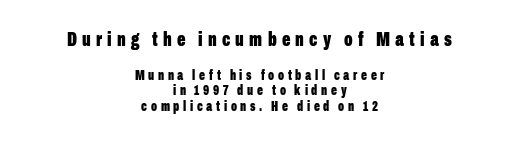
Honestly, the rows look squashed on top of each other. No word sits above an underline. Tracking here is generous; glyphs stand well apart from one another. A student would notice the top passage is typeset larger than what follows.
